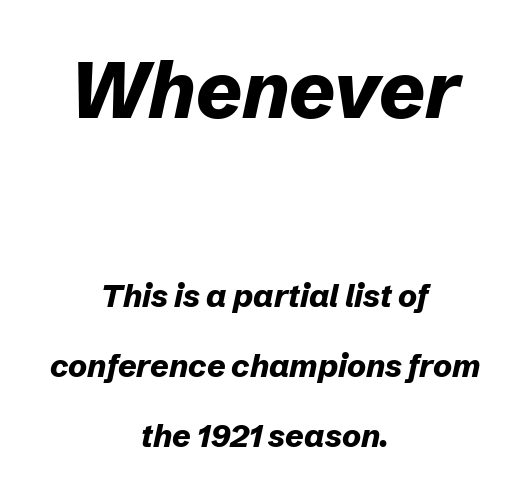
The designer dialed line spacing up above the default. Is the type slanted? Yes — the strokes lean at a clear angle. The initial chunk of copy outweighs the following chunk in type size. Notice how thick the strokes are: this is what a full bold looks like. Plain, unruled lines of type. Each letter keeps its own natural width here, so spacing adapts to shape.
